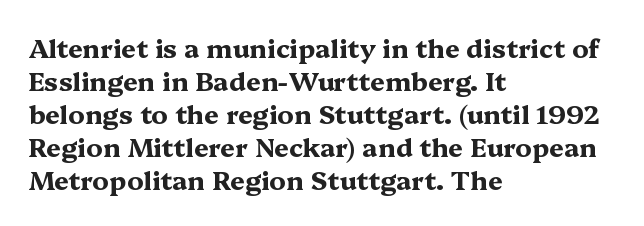
The leading is moderate, giving the passage an even texture. A dark, heavy texture on the line: the type is bold. Descenders hang freely into open space. Letter spacing: default. Notice how the passage keeps a crisp vertical edge on the left only. This is roman type, the default non-slanted kind.
